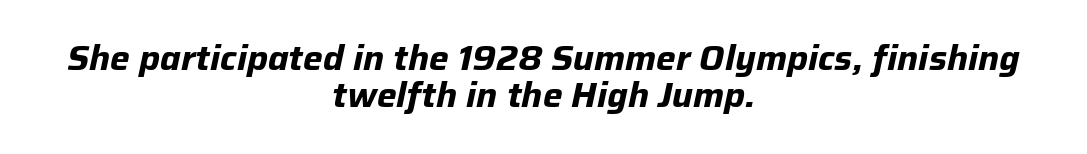
The strip under each line holds only bare page. Weight: bold. Style check: oblique. Which margin do the lines hug? Neither — every line sits in the middle. These lines are rendered in a variable-pitch font. Standard letterfit; no display-style spreading of the glyphs.
